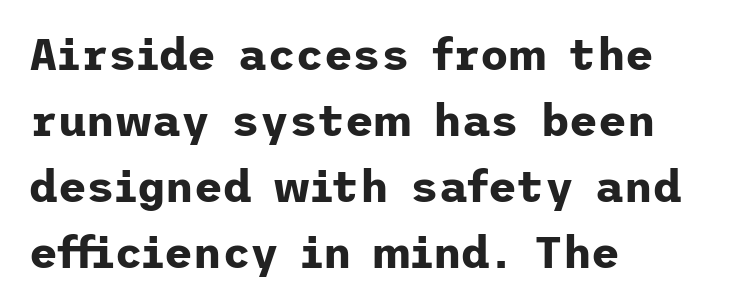
The image shows 44 px bold sans-serif type, upright; set left-aligned, normal line spacing (1.5x), normal letter spacing, not underlined; low stroke contrast and a medium x-height.
